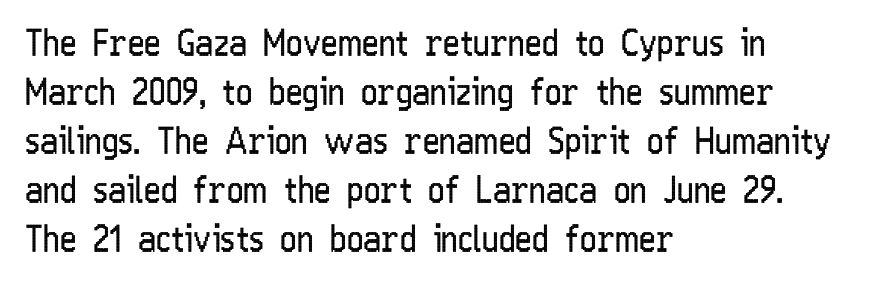
Q: Is the text bold? A: No.
Q: Is the text italic (slanted)? A: No, it is upright.
Q: Is the typeface a serif or a sans-serif typeface? A: Sans-serif.
Q: Is the text underlined? A: No.
Q: How is the paragraph aligned? A: Left-aligned.
Q: Is the spacing between letters normal or unusually wide? A: Normal.
Q: Is the spacing between lines tight, normal or loose? A: Normal.
Q: Width (condensed, normal, or wide)? A: Condensed.
Q: Stroke contrast? A: Low.
Q: x-height? A: Medium.
Q: Monospaced? A: No.
